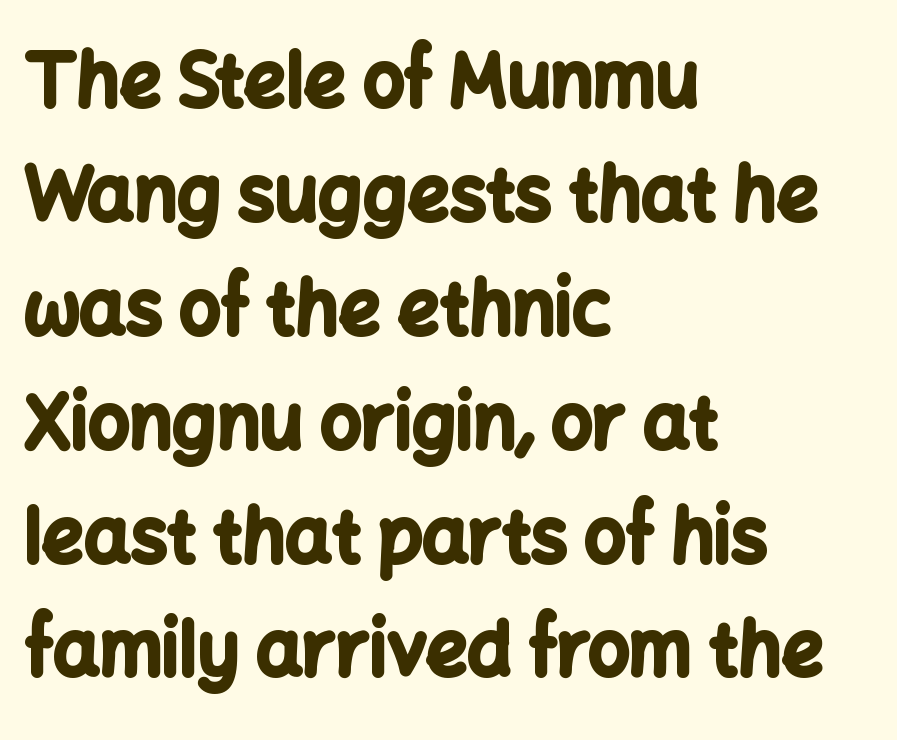
The image shows 73 px bold sans-serif type, upright; set left-aligned, normal line spacing (1.56x), normal letter spacing, not underlined; low stroke contrast and a medium x-height.
